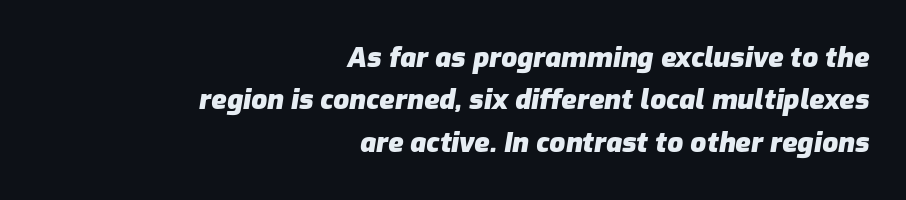
Q: Is the text bold? A: Yes.
Q: Is the text italic (slanted)? A: Yes, it leans right by about 9 degrees.
Q: Is the text underlined? A: No.
Q: How is the paragraph aligned? A: Right-aligned.
Q: Is the spacing between letters normal or unusually wide? A: Normal.
Q: Is the spacing between lines tight, normal or loose? A: Normal.
Q: Width (condensed, normal, or wide)? A: Normal.
Q: Stroke contrast? A: Low.
Q: x-height? A: Medium.
Q: Monospaced? A: No.
